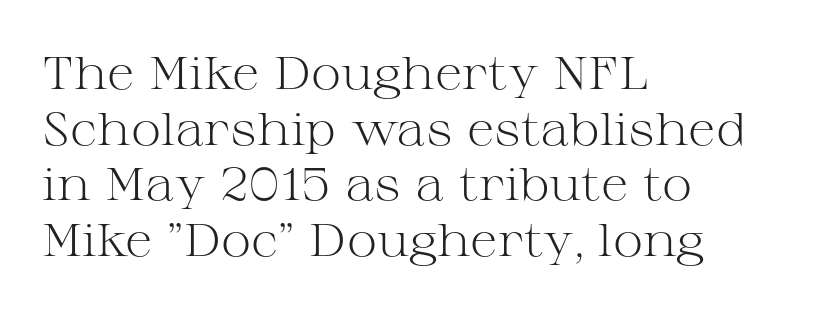
{"serif": "yes", "italic": "no", "bold": "no", "weight": "light", "width": "wide", "stroke_contrast": "medium", "x_height": "medium", "monospaced": "no", "underline": "no", "align": "left", "line_spacing_ratio": 1.21, "letter_spacing": "normal", "letter_spacing_em": 0.0, "glyph_px": 46}
